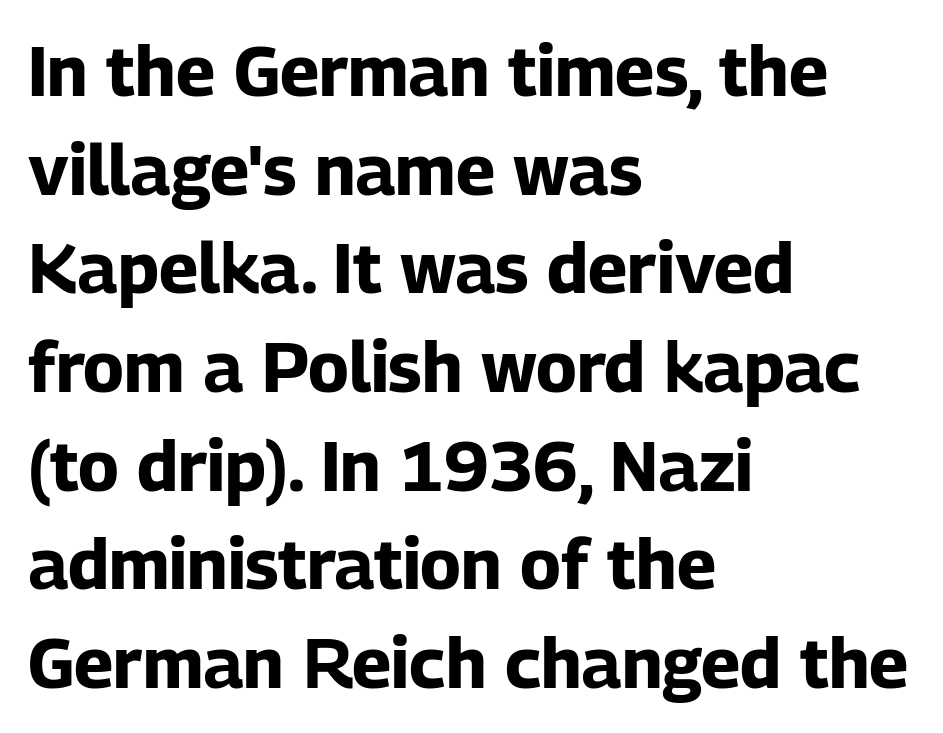
The image shows 70 px bold sans-serif type, upright; set left-aligned, normal line spacing (1.41x), normal letter spacing, not underlined; low stroke contrast and a medium x-height.
